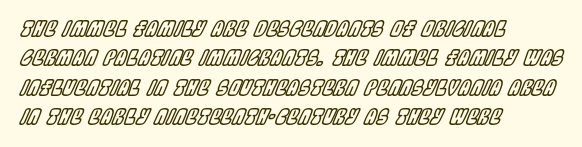
A normal amount of white space separates one row of letters from the next. The words here are not underlined. In terms of posture, this sample is oblique. If you drew a ruler down the left edge, every line would touch it. The letterforms sit shoulder to shoulder at normal distance.
